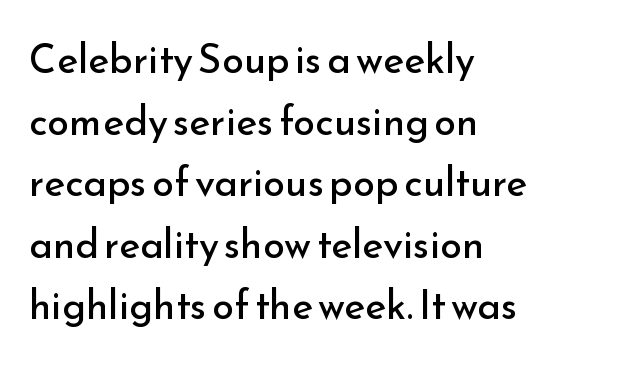
{"serif": "no", "italic": "no", "bold": "no", "weight": "regular", "width": "normal", "stroke_contrast": "low", "x_height": "small", "monospaced": "no", "underline": "no", "align": "left", "line_spacing": "normal", "line_spacing_ratio": 1.54, "letter_spacing": "normal", "letter_spacing_em": 0.0, "glyph_px": 40}
